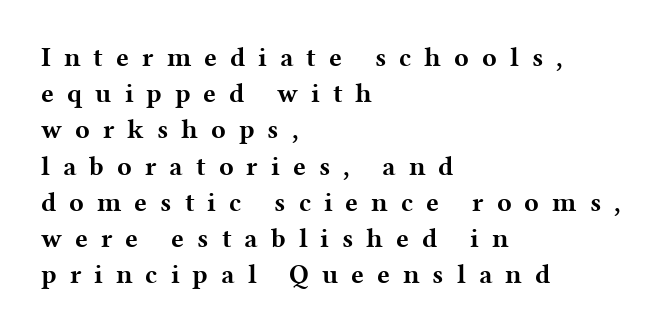
Is there much room between lines? A standard amount, neither cramped nor airy. Italic? Not at all — the glyphs are vertical. Words appear elongated and porous because spacing is wide. Each glyph is drawn with heavy, bold strokes. A classic flush-left, rag-right setting is used for this passage. Descenders are the only things crossing below the line.
